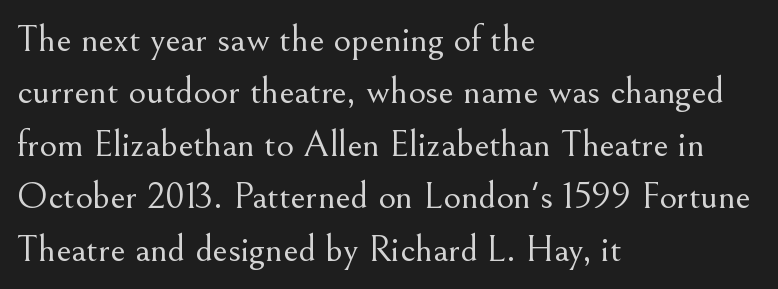
A typesetter would call this zero additional tracking. The face used here is proportionally spaced, like ordinary book or web type. Regular leading. Descenders are the only things crossing below the line.
